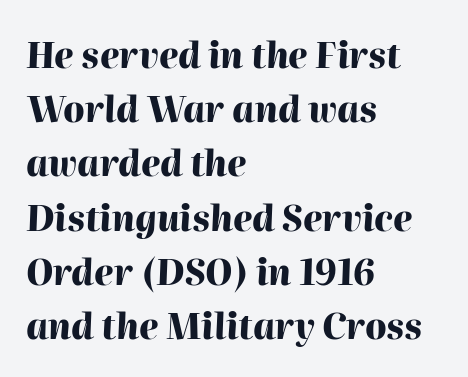
The text carries the slant typical of an italic or oblique font. The letters advance in unequal steps, a hallmark of proportional type. Plain, unruled lines of type. All the whitespace from short lines collects on the right. Spacing between characters is what you'd get straight out of the box.
